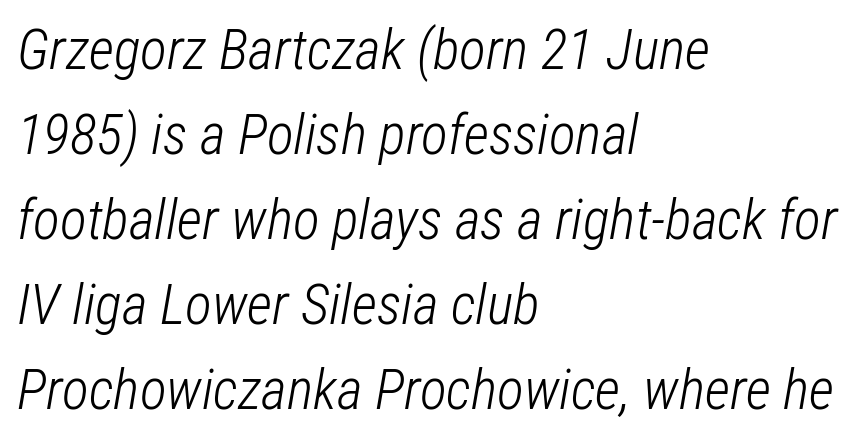
The image shows 56 px light, condensed type, italic (leaning right); set left-aligned, normal line spacing (1.52x), normal letter spacing, not underlined; low stroke contrast and a medium x-height.
